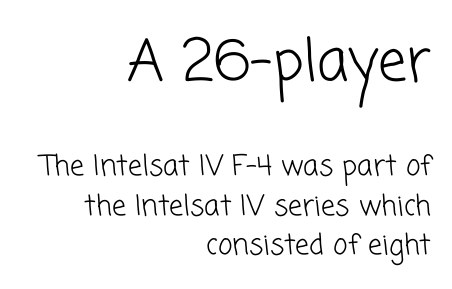
{"serif": "no", "bold": "no", "weight": "light", "width": "normal", "stroke_contrast": "low", "x_height": "medium", "monospaced": "no", "underline": "no", "align": "right", "line_spacing": "normal", "line_spacing_ratio": 1.4, "letter_spacing": "normal", "letter_spacing_em": 0.0, "larger_block": "first", "size_ratio": 2.04, "glyph_px": 57}
